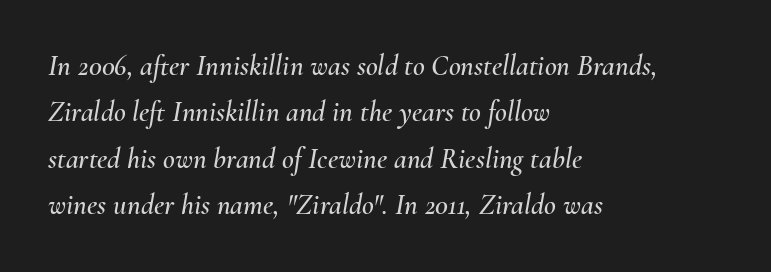
In terms of leading, this rendering sits right in the middle. Horizontal alignment here is leftward, the default for most running prose. The lettering tilts uniformly, giving the passage an italic look. Characters follow at the spacing the type designer built in.
